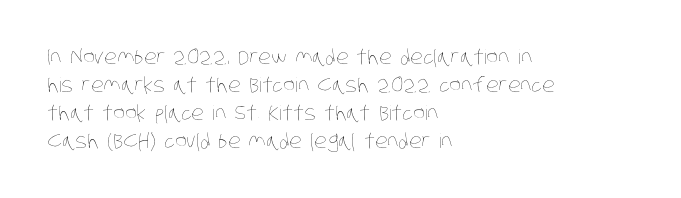
The image shows 20 px text type; set left-aligned, normal line spacing (1.4x), normal letter spacing, not underlined.
